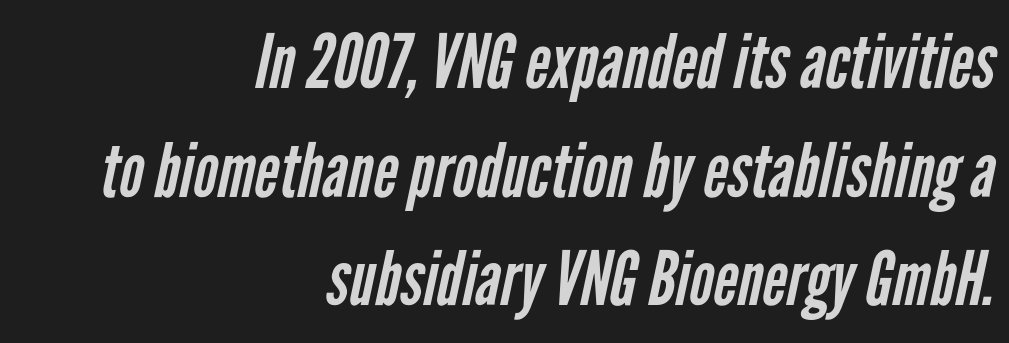
{"serif": "no", "bold": "no", "weight": "regular", "width": "condensed", "stroke_contrast": "low", "x_height": "medium", "monospaced": "no", "underline": "no", "align": "right", "line_spacing": "normal", "line_spacing_ratio": 1.45, "letter_spacing": "normal", "letter_spacing_em": 0.0, "glyph_px": 75}
